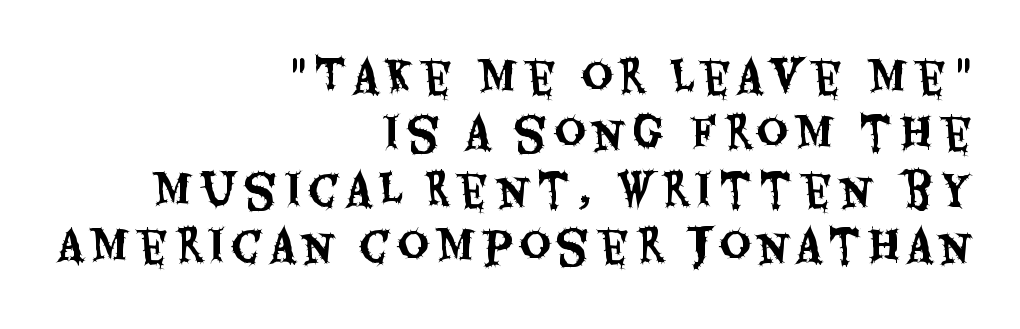
I'd call this a sans setting — the letters go barefoot. Short and long lines alike share a common ending point at right. A bare baseline throughout the passage. Notice how the stems are strictly vertical — no italics here.
